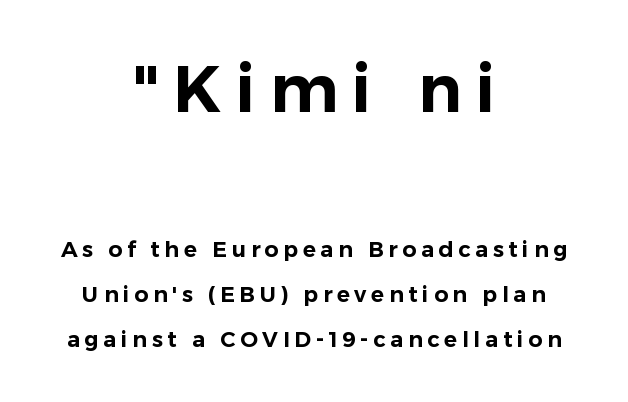
Tall strokes in this sample are plumb rather than angled. Glance below the letters and you will spot only blank space. This is sans-serif lettering, the kind often seen on screens and signage. Centered paragraph, ragged on both sides. Large over small — that's the arrangement of the two blocks here.
